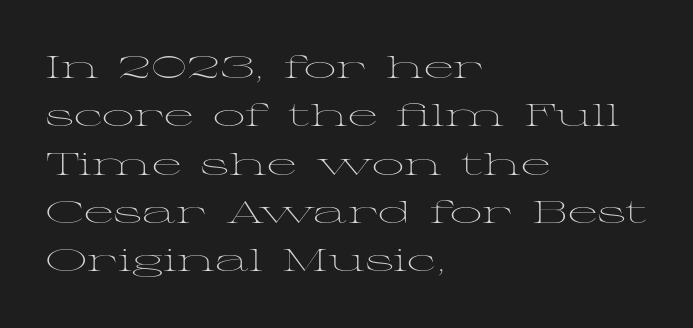
{"serif": "yes", "italic": "no", "bold": "no", "weight": "light", "width": "wide", "stroke_contrast": "medium", "x_height": "medium", "monospaced": "no", "underline": "no", "align": "left", "line_spacing": "normal", "line_spacing_ratio": 1.51, "letter_spacing": "normal", "letter_spacing_em": 0.0, "glyph_px": 32}
